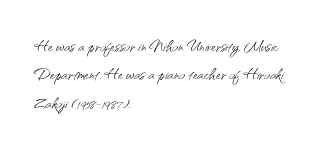
The image shows 21 px text type; set left-aligned, normal line spacing (1.35x), normal letter spacing, not underlined.
